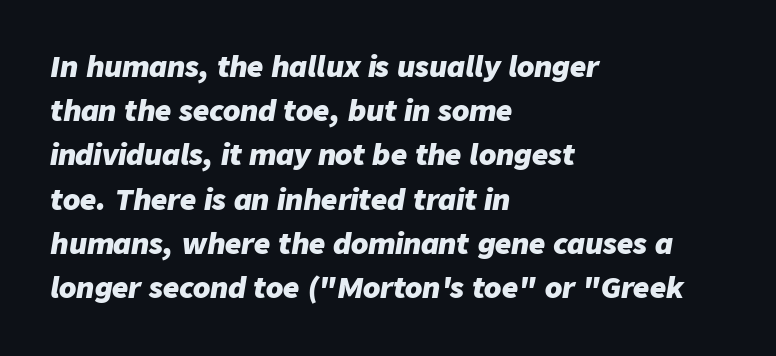
{"italic": "yes", "lean": "right", "slant_degrees": 9, "bold": "yes", "weight": "heavy", "width": "normal", "stroke_contrast": "low", "x_height": "medium", "monospaced": "no", "underline": "no", "align": "left", "line_spacing": "normal", "line_spacing_ratio": 1.58, "letter_spacing": "normal", "letter_spacing_em": 0.0, "glyph_px": 28}
